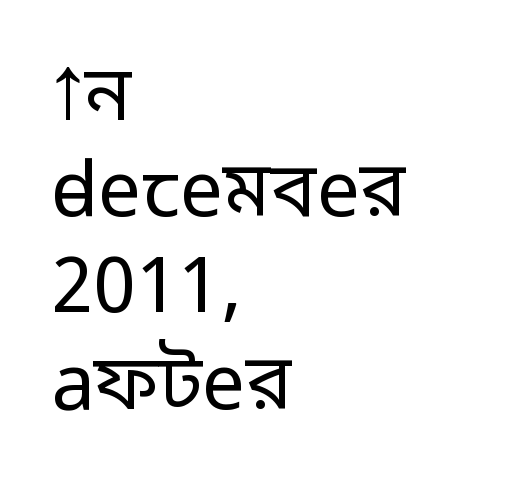
The line-height multiplier appears to be the usual default. Heft: none added — not bold. The rendering anchors every line to the left-hand side. Plain, unruled lines of type. A typesetter would call this proportional, since set widths differ per character. The lettering holds an erect, upright posture throughout.
